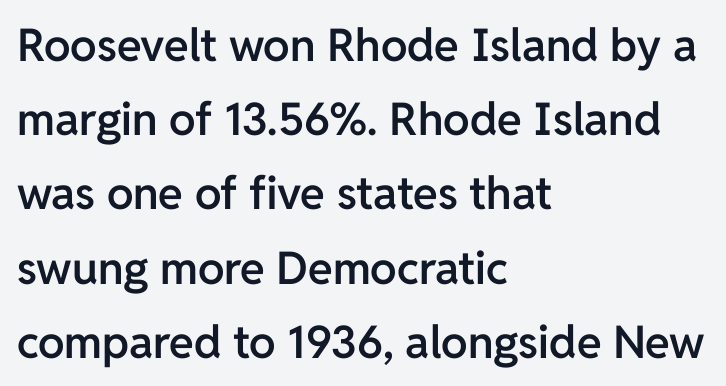
The image shows 45 px semibold sans-serif type, upright; set left-aligned, normal line spacing (1.65x), normal letter spacing, not underlined; low stroke contrast and a medium x-height.
